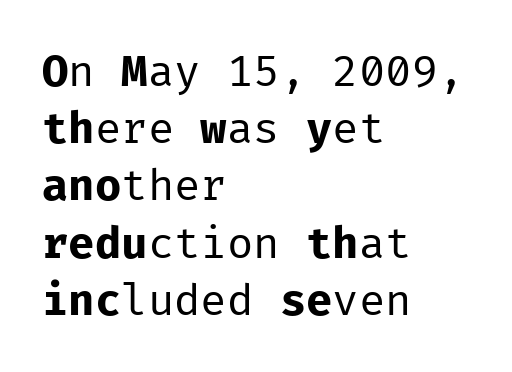
{"serif": "no", "italic": "no", "bold": "no", "weight": "regular", "width": "normal", "stroke_contrast": "low", "x_height": "medium", "monospaced": "yes", "underline": "no", "align": "left", "line_spacing": "normal", "line_spacing_ratio": 1.3, "letter_spacing": "normal", "letter_spacing_em": 0.0, "glyph_px": 44}
